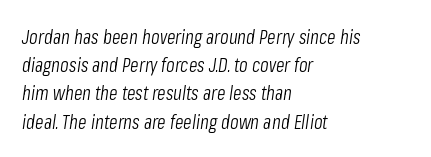
{"italic": "yes", "lean": "right", "slant_degrees": 8, "bold": "no", "underline": "no", "align": "left", "line_spacing": "normal", "line_spacing_ratio": 1.41, "letter_spacing": "normal", "letter_spacing_em": 0.0, "glyph_px": 20}
